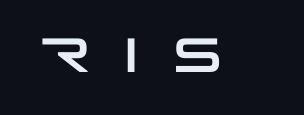
The image shows 48 px wide sans-serif type, upright; set unusually wide letter spacing (+0.31 em), not underlined; low stroke contrast and a large x-height.
